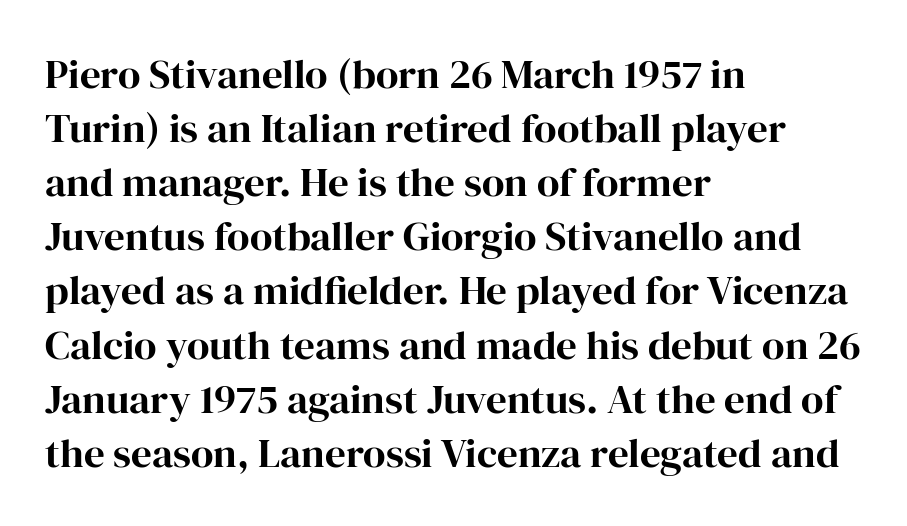
Q: Is the text italic (slanted)? A: No, it is upright.
Q: Is the typeface a serif or a sans-serif typeface? A: Serif.
Q: Is the text underlined? A: No.
Q: How is the paragraph aligned? A: Left-aligned.
Q: Is the spacing between letters normal or unusually wide? A: Normal.
Q: Is the spacing between lines tight, normal or loose? A: Normal.
Q: Width (condensed, normal, or wide)? A: Normal.
Q: Stroke contrast? A: High.
Q: x-height? A: Medium.
Q: Monospaced? A: No.
